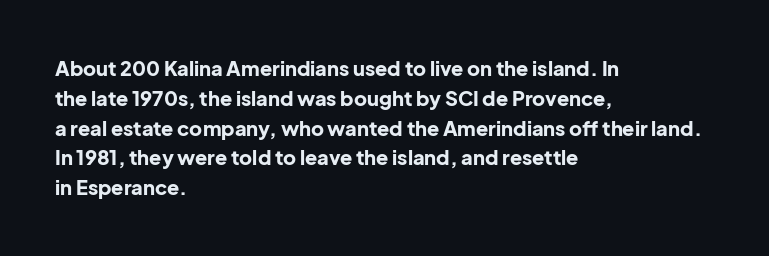
Q: Is the text bold? A: Yes.
Q: Is the text italic (slanted)? A: No, it is upright.
Q: Is the text underlined? A: No.
Q: How is the paragraph aligned? A: Left-aligned.
Q: Is the spacing between letters normal or unusually wide? A: Normal.
Q: Is the spacing between lines tight, normal or loose? A: Normal.
